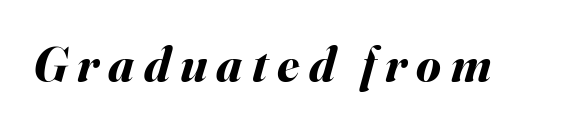
The letters advance in unequal steps, a hallmark of proportional type. Has an underline been added? It has not. These lines were composed using italics. A dark, heavy texture on the line: the type is bold.
